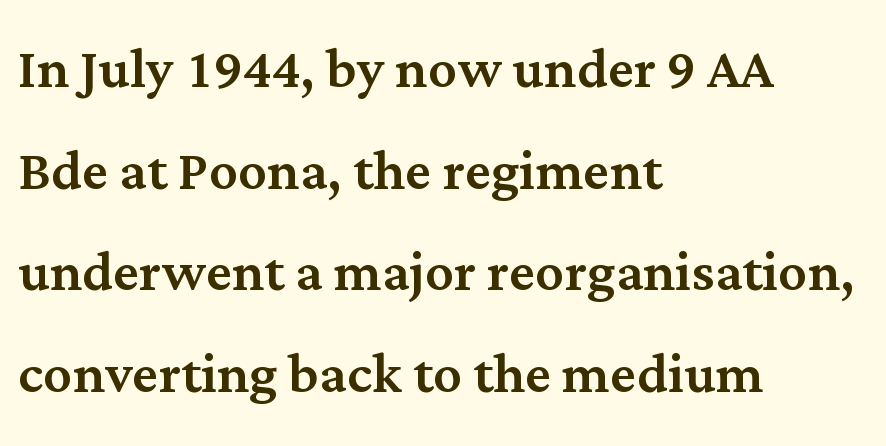
{"serif": "yes", "italic": "no", "width": "normal", "stroke_contrast": "medium", "x_height": "medium", "monospaced": "no", "underline": "no", "align": "left", "line_spacing": "normal", "line_spacing_ratio": 1.41, "letter_spacing": "normal", "letter_spacing_em": 0.0, "glyph_px": 72}
